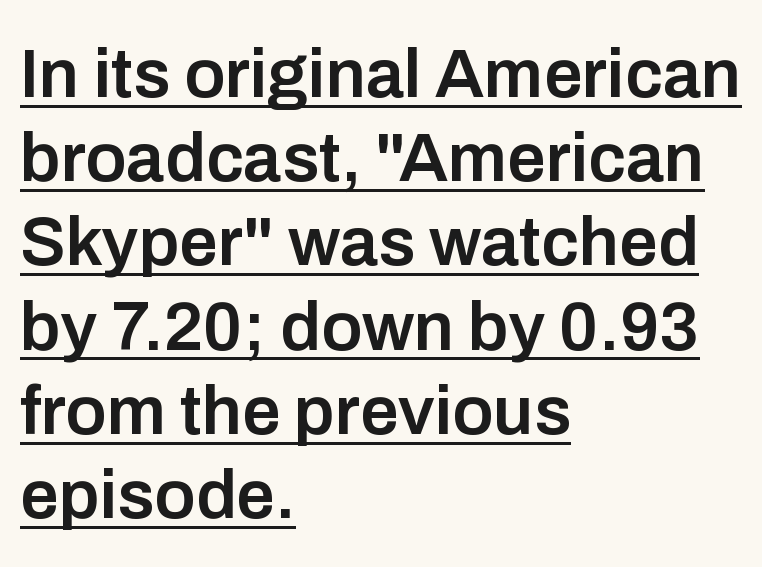
{"serif": "no", "italic": "no", "bold": "semi", "weight": "semibold", "width": "normal", "stroke_contrast": "low", "x_height": "medium", "monospaced": "no", "underline": "yes", "align": "left", "line_spacing_ratio": 1.22, "letter_spacing": "normal", "letter_spacing_em": 0.0, "glyph_px": 69}
